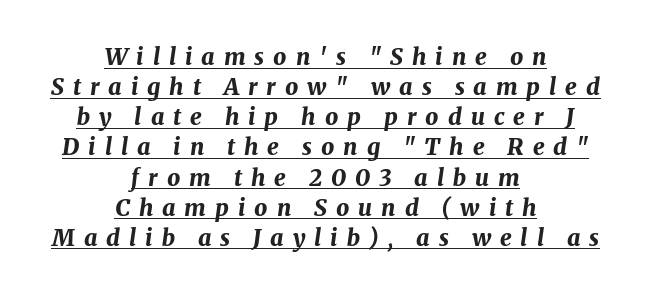
{"italic": "yes", "lean": "right", "slant_degrees": 8, "bold": "yes", "underline": "yes", "align": "center", "line_spacing": "normal", "line_spacing_ratio": 1.31, "letter_spacing": "wide", "letter_spacing_em": 0.39, "glyph_px": 23}
